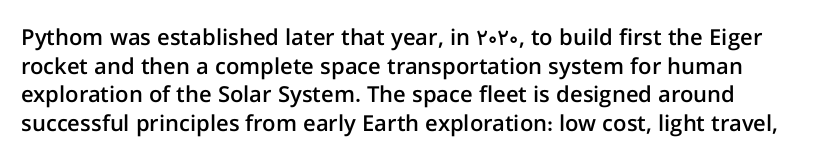
Upright lettering throughout. Rule under the text: the space is simply empty. Weight: semibold (demi). Words appear dense and cohesive because spacing is normal.
